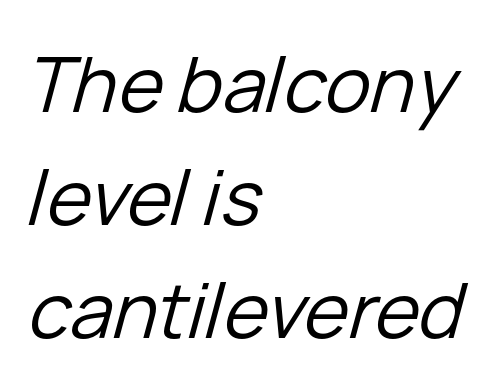
Just letters on the line, the space beneath them empty. The font sits on the lighter half of the weight spectrum, regular included. Tracking here is standard; glyphs follow each other at the usual distance. Casual observation: everything's shoved over to the left. Looks like regular typesetting: each glyph gets only the width it needs.
